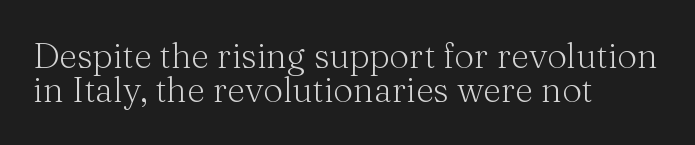
Think of a printed novel: that variable character pitch is what you see here. The lettering stays uniformly vertical, giving the passage a roman look. Beneath every word, the page is bare. The type is set solid horizontally, with unmodified tracking. The typeface chosen for these lines features serifs. Which margin do the lines hug? The left one — the right edge is uneven.
